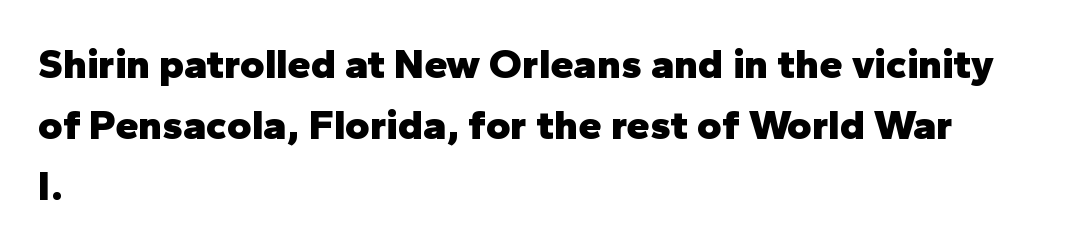
Q: Is the text bold? A: Yes.
Q: Is the text italic (slanted)? A: No, it is upright.
Q: Is the typeface a serif or a sans-serif typeface? A: Sans-serif.
Q: Is the text underlined? A: No.
Q: How is the paragraph aligned? A: Left-aligned.
Q: Is the spacing between letters normal or unusually wide? A: Normal.
Q: Is the spacing between lines tight, normal or loose? A: Normal.
Q: Width (condensed, normal, or wide)? A: Normal.
Q: Stroke contrast? A: Low.
Q: x-height? A: Medium.
Q: Monospaced? A: No.
